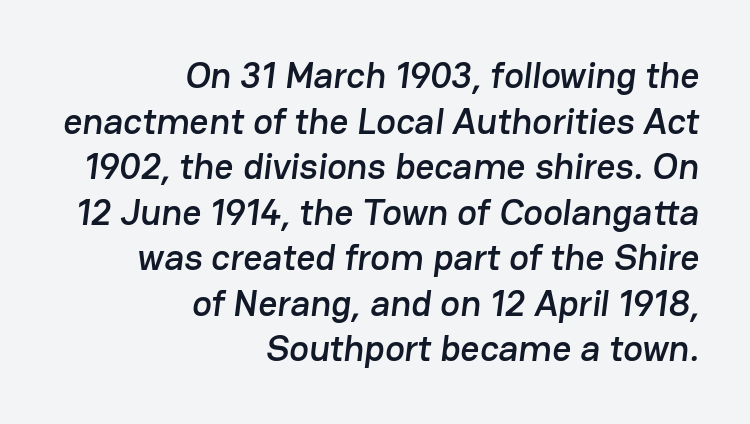
Typeset ragged left — the right edge is the straight one. These lines are composed in type without serifs. No extra tracking has been applied to these lines. Has an underline been added? It has not. Think of a printed novel: that variable character pitch is what you see here.
